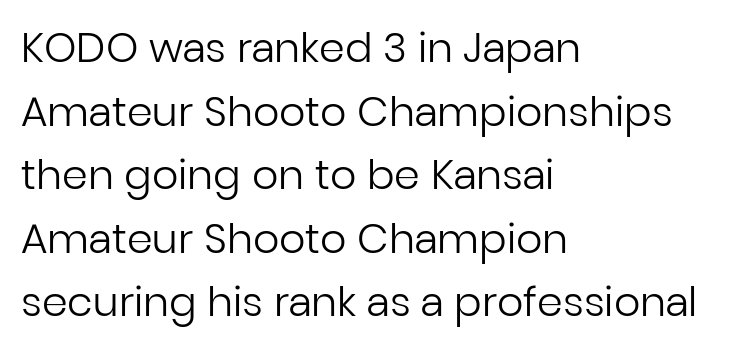
The image shows 41 px regular-weight sans-serif type, upright; set left-aligned, normal line spacing (1.55x), normal letter spacing, not underlined; low stroke contrast and a medium x-height.
